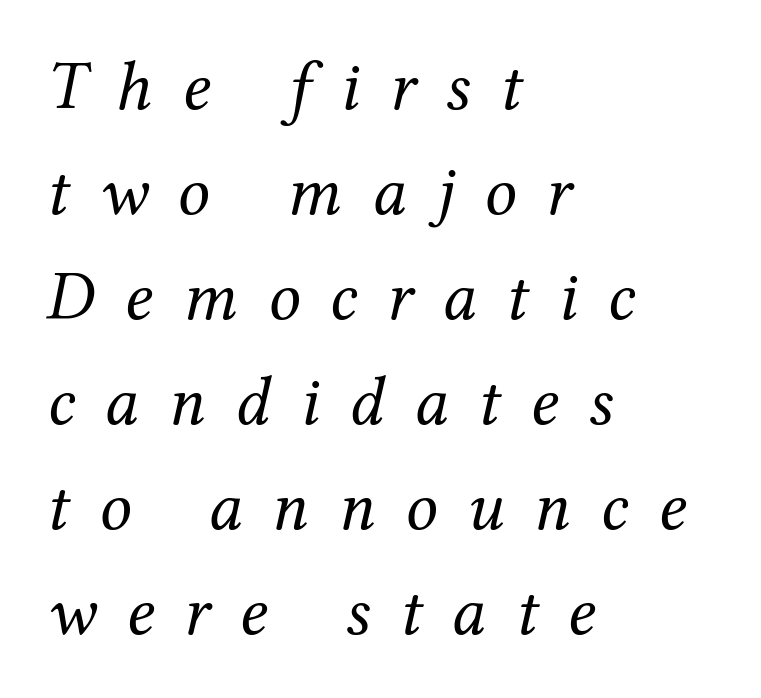
{"serif": "yes", "italic": "yes", "lean": "right", "slant_degrees": 12, "bold": "no", "weight": "regular", "width": "normal", "stroke_contrast": "medium", "x_height": "medium", "monospaced": "no", "underline": "no", "align": "left", "line_spacing": "normal", "line_spacing_ratio": 1.48, "letter_spacing": "wide", "letter_spacing_em": 0.42, "glyph_px": 71}
